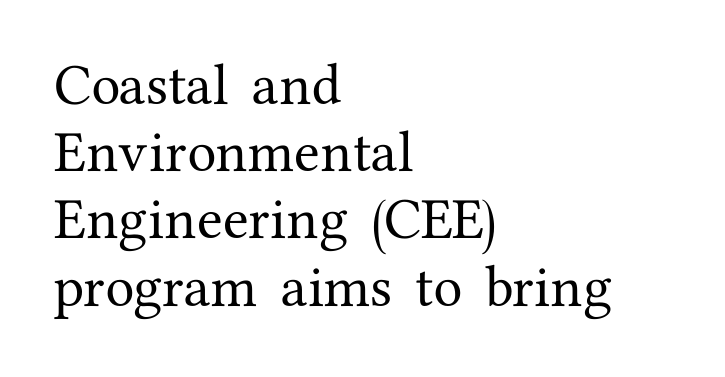
Q: Is the text italic (slanted)? A: No, it is upright.
Q: Is the typeface a serif or a sans-serif typeface? A: Serif.
Q: Is the text underlined? A: No.
Q: How is the paragraph aligned? A: Left-aligned.
Q: Is the spacing between letters normal or unusually wide? A: Normal.
Q: Is the spacing between lines tight, normal or loose? A: Normal.
Q: Width (condensed, normal, or wide)? A: Normal.
Q: Stroke contrast? A: Medium.
Q: x-height? A: Medium.
Q: Monospaced? A: No.
